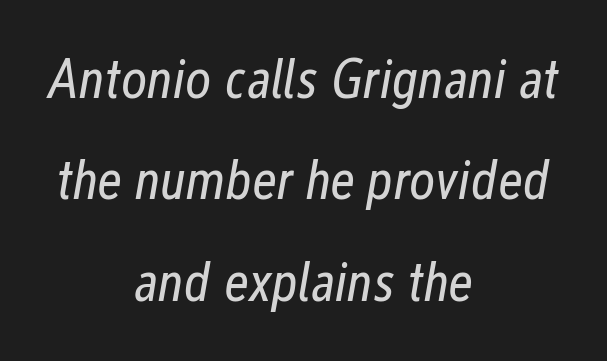
The space directly below the letters is spotless. Both edges are ragged and mirror each other, which tells us the setting is centered. Compared with a typical body face, this is equally light or lighter still. The rendering uses natural spacing where letterforms have individual widths. The gaps between neighbouring characters are ordinary and unremarkable. Style check: oblique.
